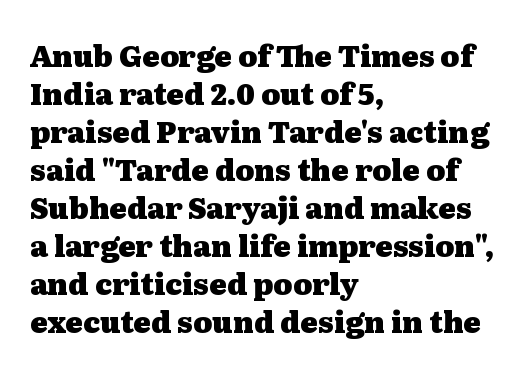
A serif font was chosen for this passage. Characters remain perfectly vertical along every line. One glance says typical: line gaps are just what's usual. The rag falls on the right side of this text block. Does the weight exceed regular? Yes, all the way to bold.
